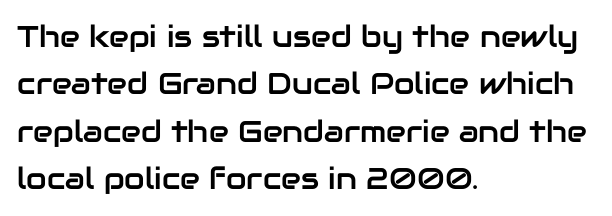
Descenders hang freely into open space. The letters advance in unequal steps, a hallmark of proportional type. A typesetter would call this leading conventional body-copy spacing. Style check: upright.
